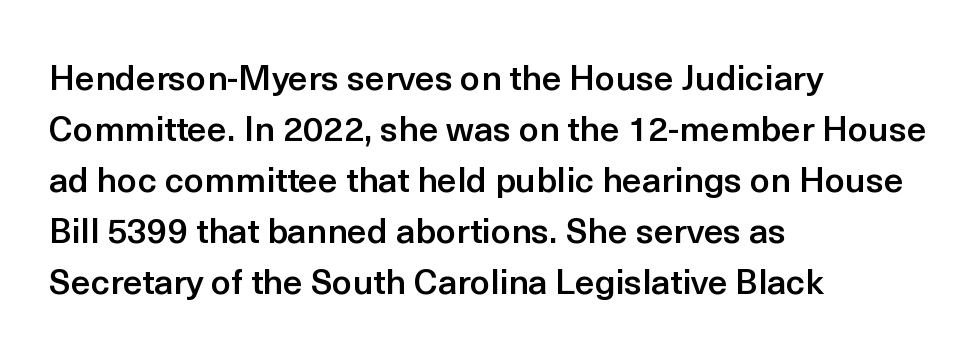
Q: Is the text bold? A: Semi-bold.
Q: Is the text italic (slanted)? A: No, it is upright.
Q: Is the typeface a serif or a sans-serif typeface? A: Sans-serif.
Q: Is the text underlined? A: No.
Q: How is the paragraph aligned? A: Left-aligned.
Q: Is the spacing between letters normal or unusually wide? A: Normal.
Q: Is the spacing between lines tight, normal or loose? A: Normal.
Q: Width (condensed, normal, or wide)? A: Normal.
Q: x-height? A: Medium.
Q: Monospaced? A: No.
